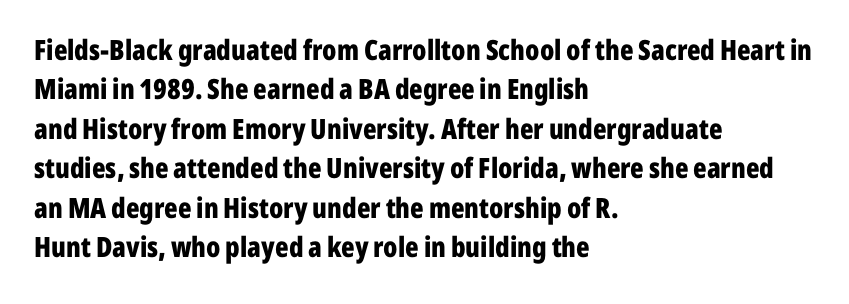
Glyph-to-glyph distance matches everyday printed text. Regarding serifs, this sample does without them. The passage shown is typed in a proportional face where columns would drift. The axis of the letterforms is exactly vertical. Vertical spacing — default.
